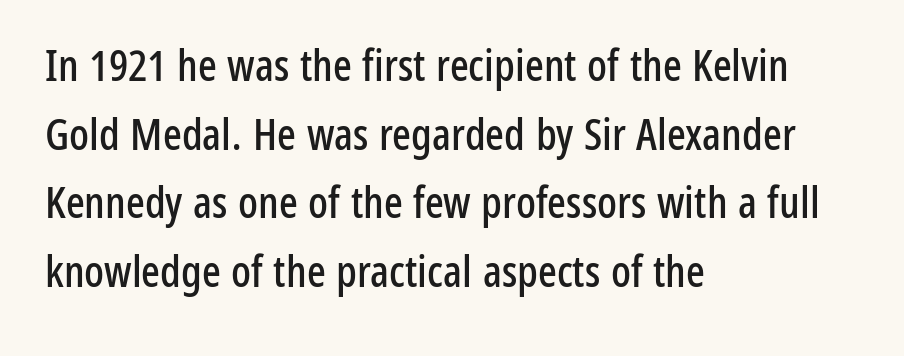
Q: Is the text italic (slanted)? A: No, it is upright.
Q: Is the typeface a serif or a sans-serif typeface? A: Sans-serif.
Q: Is the text underlined? A: No.
Q: How is the paragraph aligned? A: Left-aligned.
Q: Is the spacing between letters normal or unusually wide? A: Normal.
Q: Is the spacing between lines tight, normal or loose? A: Normal.
Q: Width (condensed, normal, or wide)? A: Condensed.
Q: Stroke contrast? A: Low.
Q: x-height? A: Medium.
Q: Monospaced? A: No.
